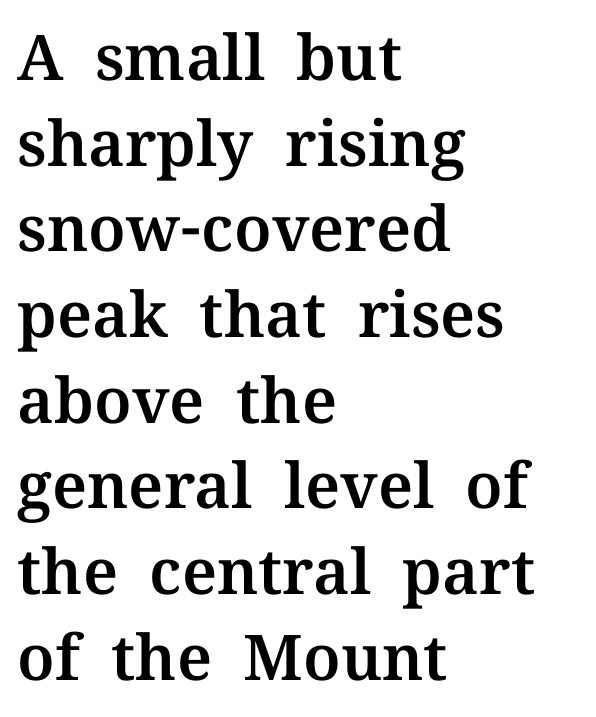
Which margin do the lines hug? The left one — the right edge is uneven. Each letter's strokes conclude with small projecting serifs. Unlike italic type, these characters show no tilt at all. A clean baseline with only descenders dipping below it. Is the letter spacing exaggerated? No — it looks like the ordinary default.
